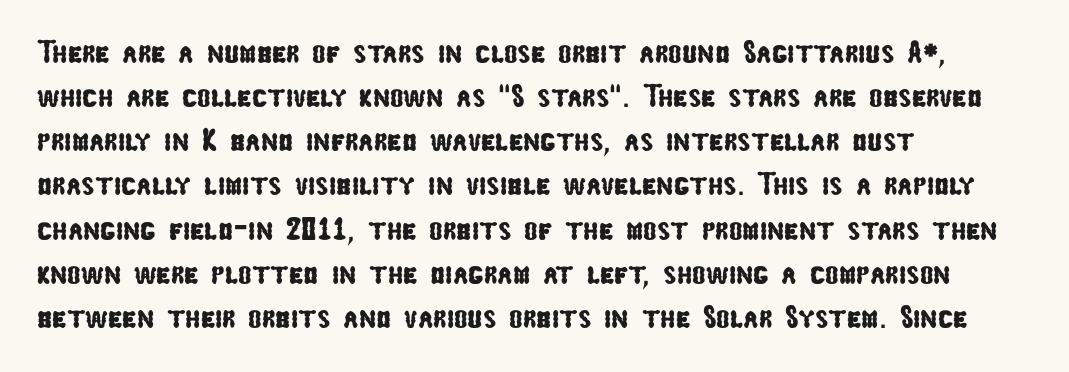
{"serif": "no", "width": "condensed", "stroke_contrast": "low", "x_height": "medium", "monospaced": "no", "underline": "no", "align": "left", "line_spacing": "normal", "line_spacing_ratio": 1.38, "letter_spacing": "normal", "letter_spacing_em": 0.0, "glyph_px": 32}
